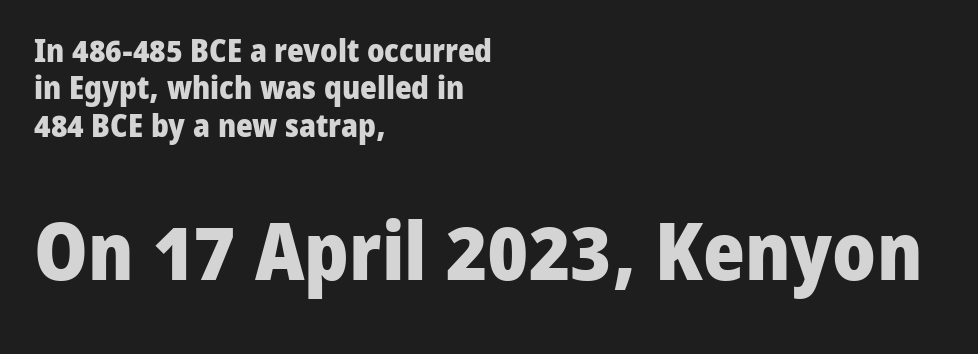
Q: Is the text bold? A: Yes.
Q: Is the text italic (slanted)? A: No, it is upright.
Q: Is the typeface a serif or a sans-serif typeface? A: Sans-serif.
Q: Is the text underlined? A: No.
Q: How is the paragraph aligned? A: Left-aligned.
Q: Is the spacing between letters normal or unusually wide? A: Normal.
Q: Which block of text is set in a larger size, the first (top) or the second (bottom)? A: The second (bottom) one.
Q: Width (condensed, normal, or wide)? A: Normal.
Q: Stroke contrast? A: Low.
Q: x-height? A: Medium.
Q: Monospaced? A: No.
